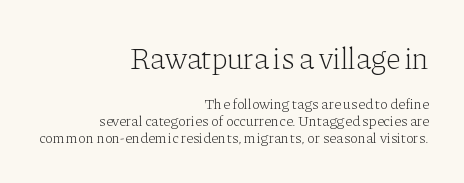
Q: Is the text bold? A: No.
Q: Is the text italic (slanted)? A: No, it is upright.
Q: Is the typeface a serif or a sans-serif typeface? A: Serif.
Q: Is the text underlined? A: No.
Q: How is the paragraph aligned? A: Right-aligned.
Q: Is the spacing between letters normal or unusually wide? A: Normal.
Q: Is the spacing between lines tight, normal or loose? A: Tight.
Q: Which block of text is set in a larger size, the first (top) or the second (bottom)? A: The first (top) one.
Q: Width (condensed, normal, or wide)? A: Normal.
Q: Stroke contrast? A: Low.
Q: x-height? A: Medium.
Q: Monospaced? A: No.
